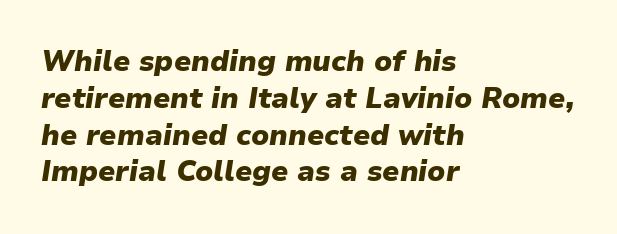
Q: Is the text bold? A: Yes.
Q: Is the text italic (slanted)? A: Yes, it leans right by about 9 degrees.
Q: Is the text underlined? A: No.
Q: How is the paragraph aligned? A: Left-aligned.
Q: Is the spacing between letters normal or unusually wide? A: Normal.
Q: Is the spacing between lines tight, normal or loose? A: Normal.
Q: Width (condensed, normal, or wide)? A: Normal.
Q: Stroke contrast? A: Low.
Q: x-height? A: Medium.
Q: Monospaced? A: No.
